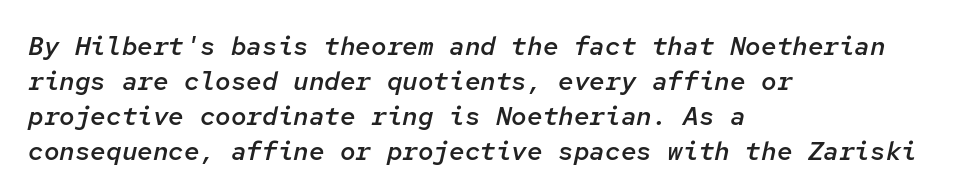
Is the block centered? No — it sits flush against the left margin. Look at the stroke-to-counter ratio: somewhat heavy, a semibold. Tracking here is standard; glyphs follow each other at the usual distance. A bare baseline throughout the passage.
